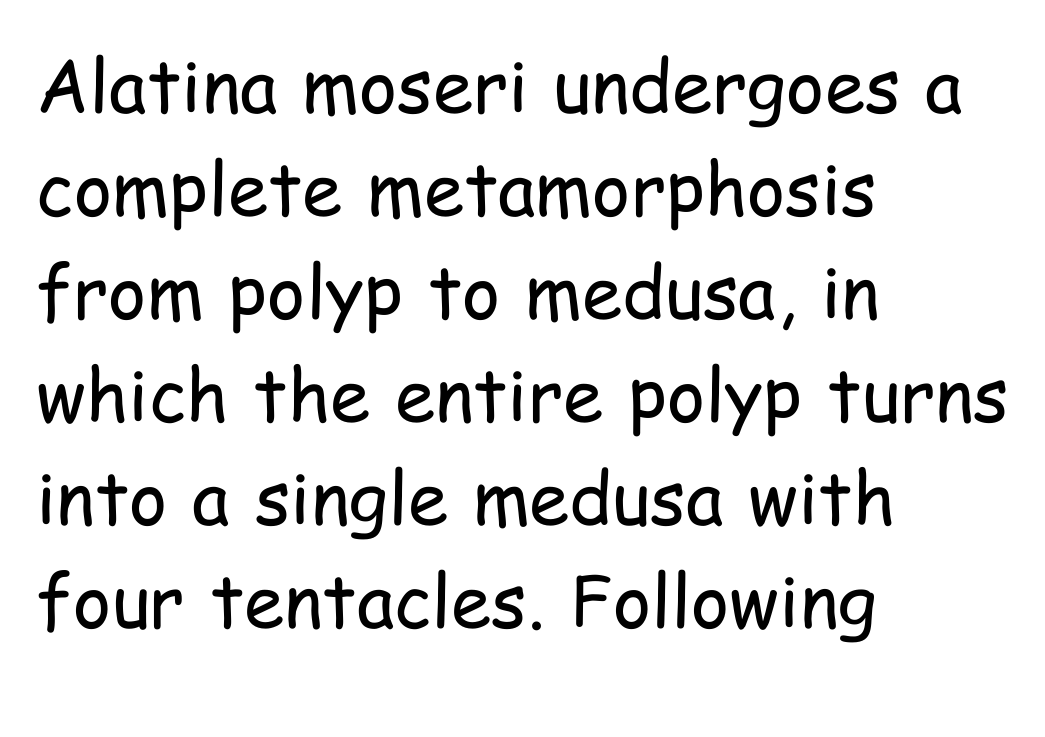
Q: Is the text bold? A: No.
Q: Is the text italic (slanted)? A: No, it is upright.
Q: Is the typeface a serif or a sans-serif typeface? A: Sans-serif.
Q: Is the text underlined? A: No.
Q: How is the paragraph aligned? A: Left-aligned.
Q: Is the spacing between letters normal or unusually wide? A: Normal.
Q: Is the spacing between lines tight, normal or loose? A: Normal.
Q: Width (condensed, normal, or wide)? A: Condensed.
Q: Stroke contrast? A: Low.
Q: x-height? A: Medium.
Q: Monospaced? A: No.
